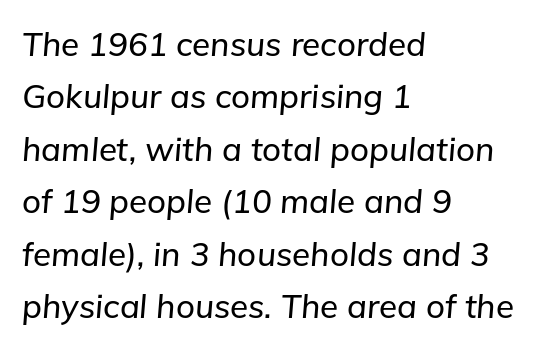
{"italic": "yes", "lean": "right", "slant_degrees": 5, "width": "normal", "stroke_contrast": "low", "x_height": "medium", "monospaced": "no", "underline": "no", "align": "left", "line_spacing": "normal", "line_spacing_ratio": 1.59, "letter_spacing": "normal", "letter_spacing_em": 0.0, "glyph_px": 33}
